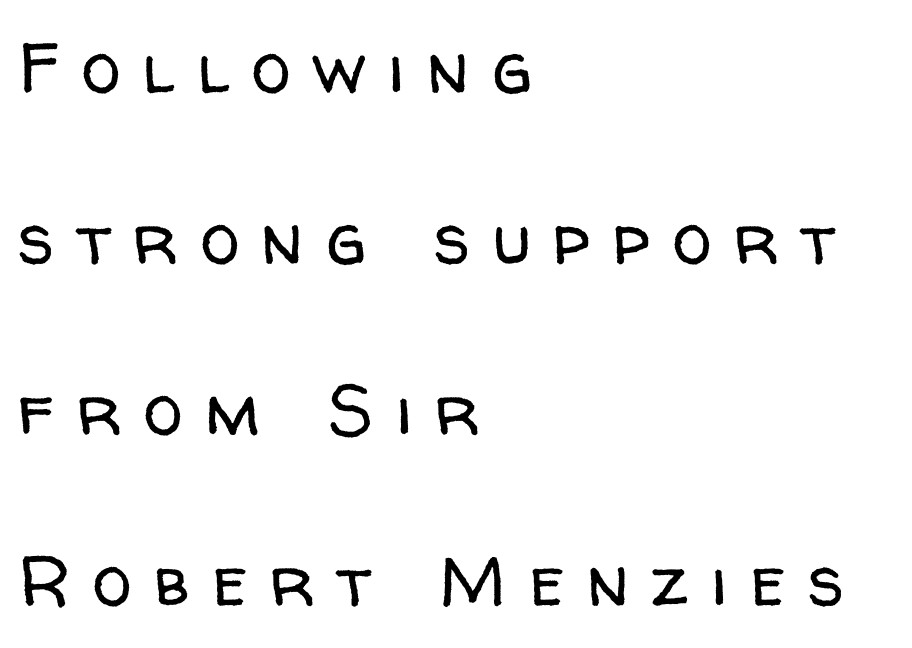
The image shows 71 px regular-weight sans-serif type, upright; set left-aligned, loose line spacing (2.41x), unusually wide letter spacing (+0.32 em), not underlined; low stroke contrast and a medium x-height.
